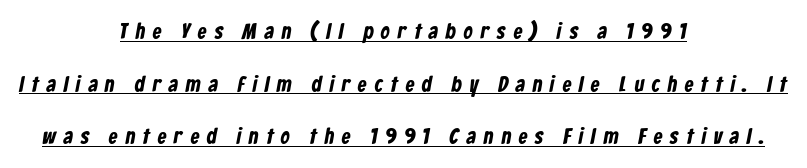
Quick note: interline space is abundant. You can see a thin bar hugging the bottom of the glyphs. Does extra space separate the letters? Yes, quite a lot of it. The whitespace from short lines is split evenly between both sides.
